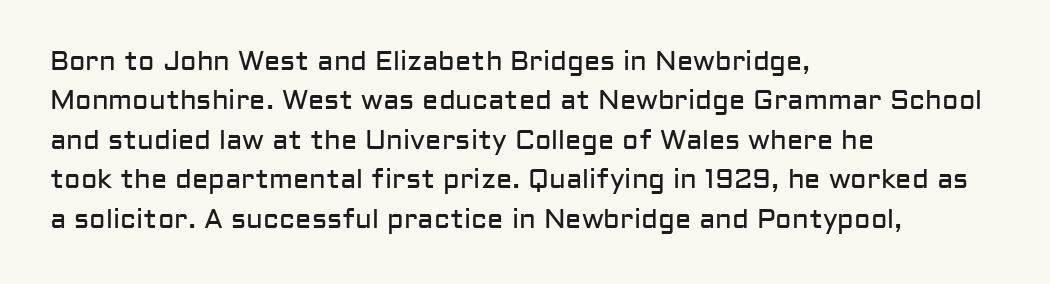
The image shows 27 px text type, upright; set left-aligned, normal line spacing (1.46x), normal letter spacing, not underlined.
